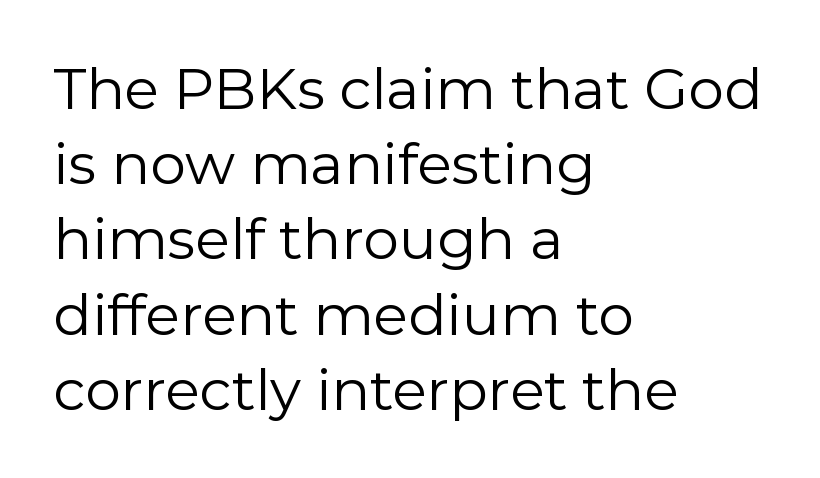
The image shows 57 px regular-weight sans-serif type, upright; set left-aligned, normal line spacing (1.32x), normal letter spacing, not underlined; low stroke contrast and a medium x-height.
